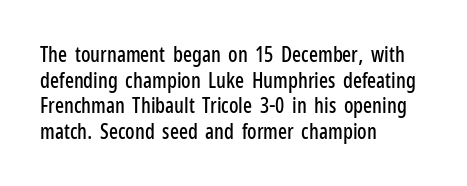
Q: Is the text italic (slanted)? A: No, it is upright.
Q: Is the text underlined? A: No.
Q: How is the paragraph aligned? A: Left-aligned.
Q: Is the spacing between letters normal or unusually wide? A: Normal.
